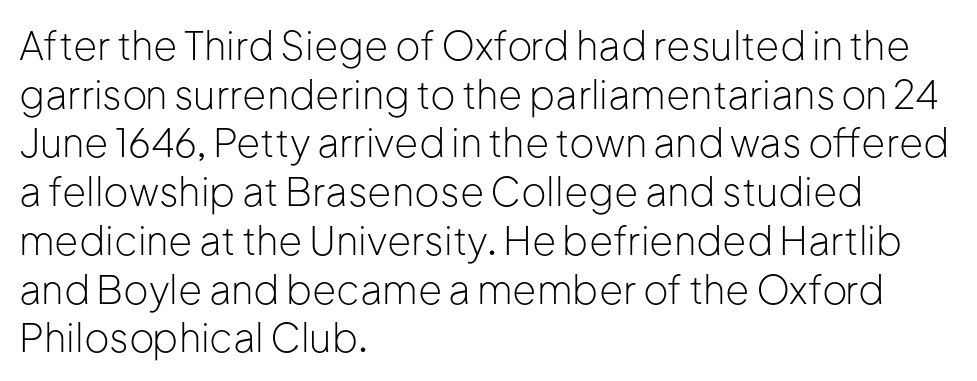
The type is set solid horizontally, with unmodified tracking. Designer's note — italics off, roman on. How would I describe the line gaps? Plain and ordinary. Any mark beneath the type? The region is blank. Do the characters align in a grid? No, the font is proportional.
